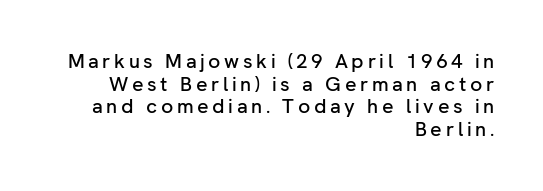
Q: Is the text italic (slanted)? A: No, it is upright.
Q: Is the text underlined? A: No.
Q: How is the paragraph aligned? A: Right-aligned.
Q: Is the spacing between lines tight, normal or loose? A: Tight.
